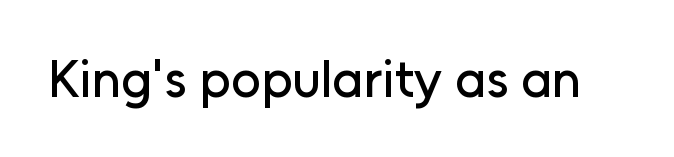
Check the space under the baseline: it is left empty. Vertical strokes here are truly vertical. Letterform terminals end flat and unadorned throughout the passage. The rendering keeps characters at their native spacing. These lines are rendered in a variable-pitch font.
